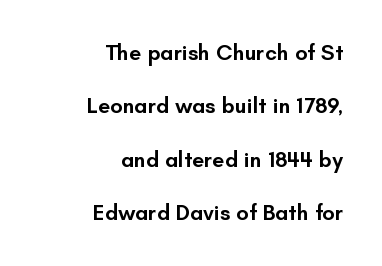
How are the letters spaced? Ordinarily, with no added tracking. Check under the words: just untouched page. The rendering uses a semibold face; strokes are thickened but not to full bold. Every stem runs plumb, perpendicular to the baseline. Layout note: lines flush right. Is there much room between lines? Yes — plenty of vertical air separates them.
